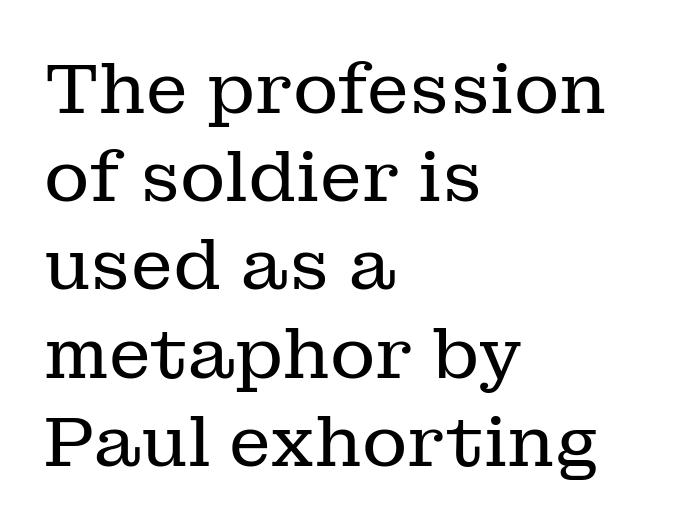
The image shows 70 px regular-weight serif type, upright; set left-aligned, normal line spacing (1.26x), normal letter spacing, not underlined; low stroke contrast and a medium x-height.
